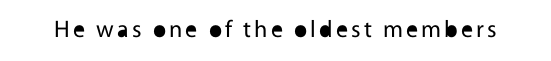
The image shows 24 px text type, upright; set not underlined.
